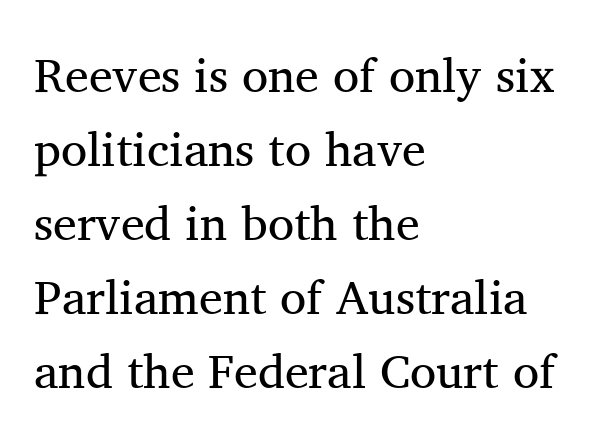
Every row of glyphs begins at an identical x-position on the left. To sum up the face: it has serifs. If you measured baseline to baseline, you'd find a middling distance. Bare-footed words on every line.
